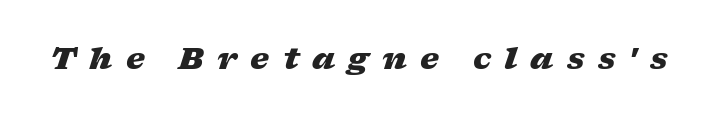
Descenders are the only things crossing below the line. Emphasis by weight is at full strength: bold. Tall strokes in this sample are angled rather than plumb. Proportional: the letters do not fall into vertical columns.
